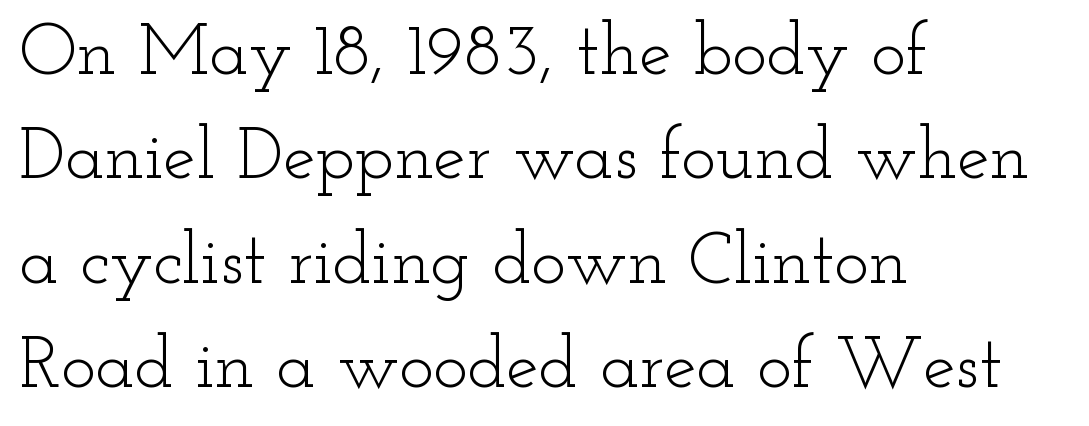
Q: Is the text bold? A: No.
Q: Is the text italic (slanted)? A: No, it is upright.
Q: Is the typeface a serif or a sans-serif typeface? A: Serif.
Q: Is the text underlined? A: No.
Q: How is the paragraph aligned? A: Left-aligned.
Q: Is the spacing between letters normal or unusually wide? A: Normal.
Q: Is the spacing between lines tight, normal or loose? A: Normal.
Q: Width (condensed, normal, or wide)? A: Wide.
Q: Stroke contrast? A: Low.
Q: x-height? A: Small.
Q: Monospaced? A: No.
